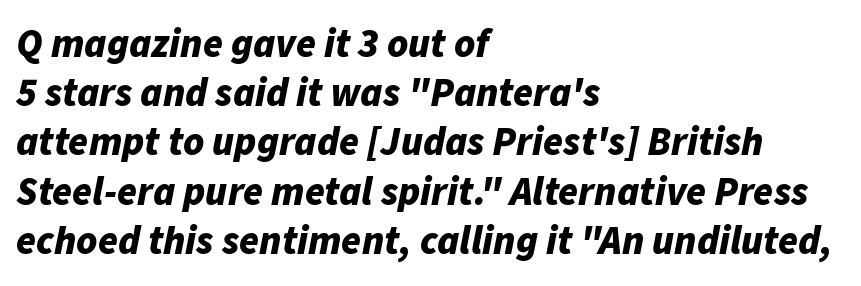
{"italic": "yes", "lean": "right", "slant_degrees": 11, "bold": "yes", "weight": "bold", "width": "normal", "stroke_contrast": "low", "x_height": "medium", "monospaced": "no", "underline": "no", "align": "left", "line_spacing_ratio": 1.23, "letter_spacing": "normal", "letter_spacing_em": 0.0, "glyph_px": 40}
